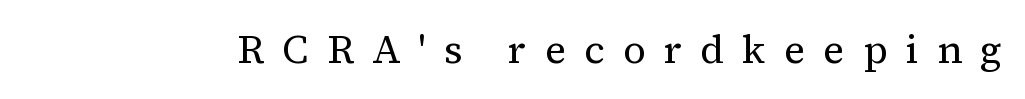
The image shows 40 px regular-weight serif type, upright; set unusually wide letter spacing (+0.46 em), not underlined; medium stroke contrast and a medium x-height.
